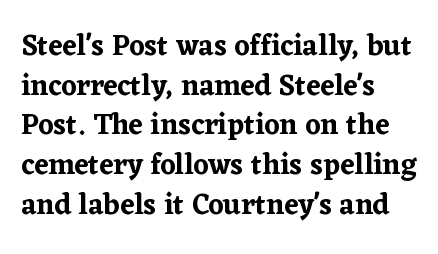
Q: Is the text italic (slanted)? A: No, it is upright.
Q: Is the typeface a serif or a sans-serif typeface? A: Serif.
Q: Is the text underlined? A: No.
Q: How is the paragraph aligned? A: Left-aligned.
Q: Is the spacing between letters normal or unusually wide? A: Normal.
Q: Is the spacing between lines tight, normal or loose? A: Normal.
Q: Width (condensed, normal, or wide)? A: Normal.
Q: Stroke contrast? A: Low.
Q: x-height? A: Medium.
Q: Monospaced? A: No.
